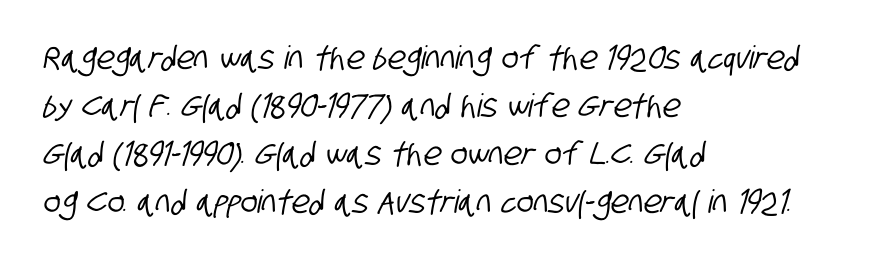
The image shows 32 px condensed sans-serif type; set left-aligned, normal line spacing (1.5x), normal letter spacing, not underlined; low stroke contrast and a large x-height.
